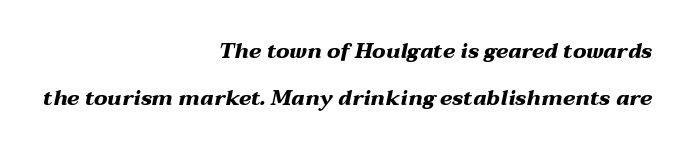
Every letter is thick-stroked: bold, no question. The setting favours the right margin, as signatures and pull-quotes sometimes do. Tracking value appears to be zero — textbook default spacing. The gap between lines stays unmarked.
